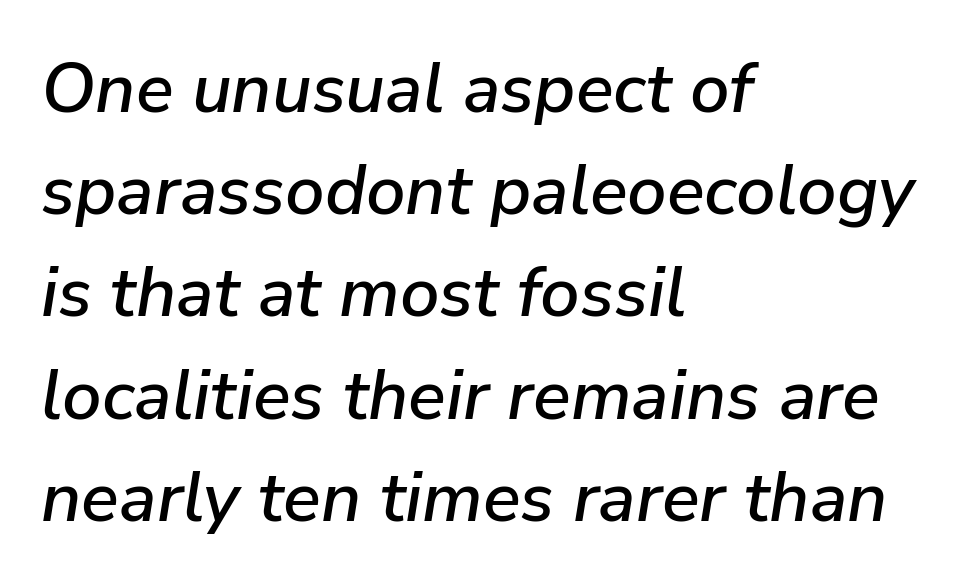
The image shows 70 px text type, italic (leaning right); set left-aligned, normal line spacing (1.46x), normal letter spacing, not underlined; low stroke contrast and a medium x-height.
